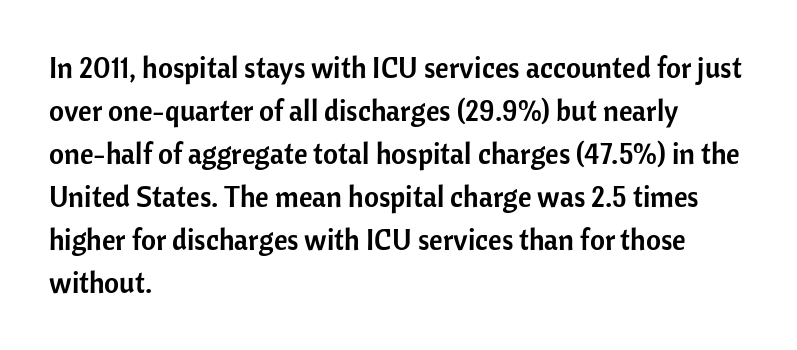
Nope, no serifs anywhere on these letters. If you drew a ruler down the left edge, every line would touch it. This is roman type, the default non-slanted kind. Plain, unruled lines of type.
